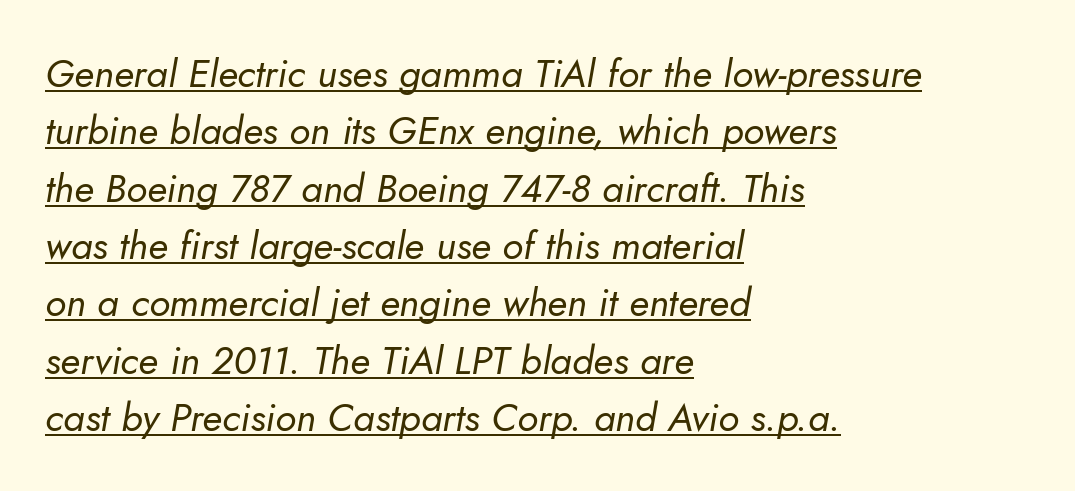
{"italic": "yes", "lean": "right", "slant_degrees": 10, "bold": "no", "weight": "regular", "width": "normal", "stroke_contrast": "low", "x_height": "small", "monospaced": "no", "underline": "yes", "align": "left", "line_spacing": "normal", "line_spacing_ratio": 1.47, "letter_spacing": "normal", "letter_spacing_em": 0.0, "glyph_px": 39}
